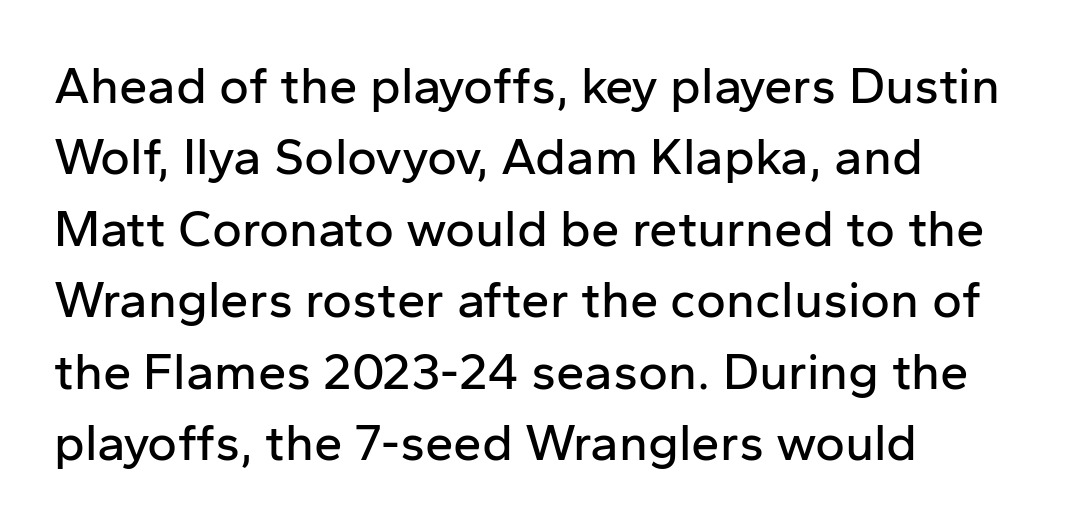
The image shows 51 px sans-serif type, upright; set left-aligned, normal line spacing (1.4x), normal letter spacing, not underlined; low stroke contrast and a medium x-height.
